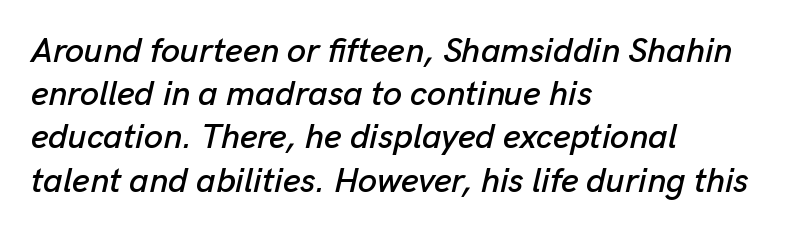
Q: Is the text italic (slanted)? A: Yes, it leans right by about 13 degrees.
Q: Is the text underlined? A: No.
Q: How is the paragraph aligned? A: Left-aligned.
Q: Is the spacing between letters normal or unusually wide? A: Normal.
Q: Is the spacing between lines tight, normal or loose? A: Normal.
Q: Width (condensed, normal, or wide)? A: Normal.
Q: Stroke contrast? A: Low.
Q: x-height? A: Medium.
Q: Monospaced? A: No.
